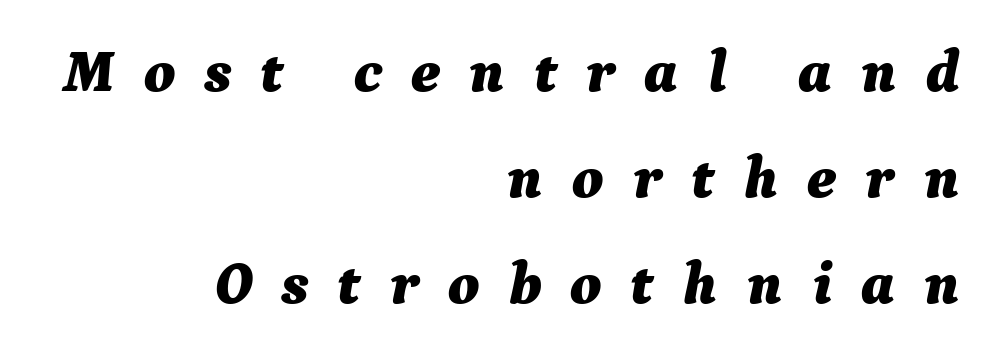
The glyphs have the mass of a bold cut. These lines have a slow, spaced-out rhythm from letter to letter. Character widths vary here, with narrow letters taking less room than wide ones. Where is the straight margin? On the right.
